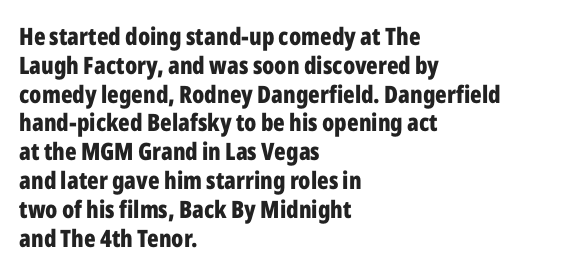
A classic flush-left, rag-right setting is used for this passage. Plenty of ink on the page — the face is bold. A typesetter would mark this as roman, not italic. In terms of letterspacing, this is plain default setting. The zone under the glyphs is completely vacant.
